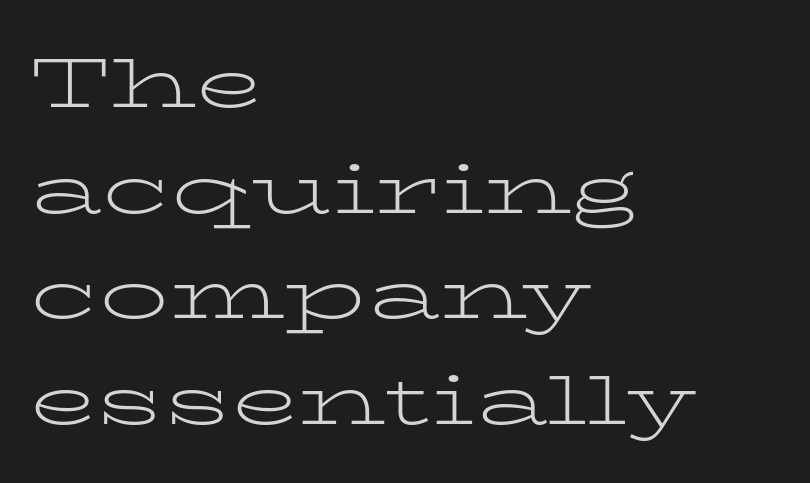
Q: Is the text bold? A: No.
Q: Is the text italic (slanted)? A: No, it is upright.
Q: Is the typeface a serif or a sans-serif typeface? A: Serif.
Q: Is the text underlined? A: No.
Q: How is the paragraph aligned? A: Left-aligned.
Q: Is the spacing between letters normal or unusually wide? A: Normal.
Q: Is the spacing between lines tight, normal or loose? A: Normal.
Q: Width (condensed, normal, or wide)? A: Wide.
Q: Stroke contrast? A: Low.
Q: x-height? A: Medium.
Q: Monospaced? A: No.
